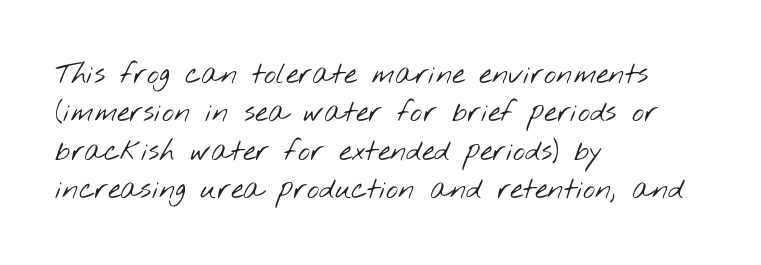
Q: Is the text bold? A: No.
Q: Is the typeface a serif or a sans-serif typeface? A: Sans-serif.
Q: Is the text underlined? A: No.
Q: How is the paragraph aligned? A: Left-aligned.
Q: Is the spacing between letters normal or unusually wide? A: Normal.
Q: Is the spacing between lines tight, normal or loose? A: Normal.
Q: Width (condensed, normal, or wide)? A: Wide.
Q: Stroke contrast? A: Low.
Q: x-height? A: Small.
Q: Monospaced? A: No.
